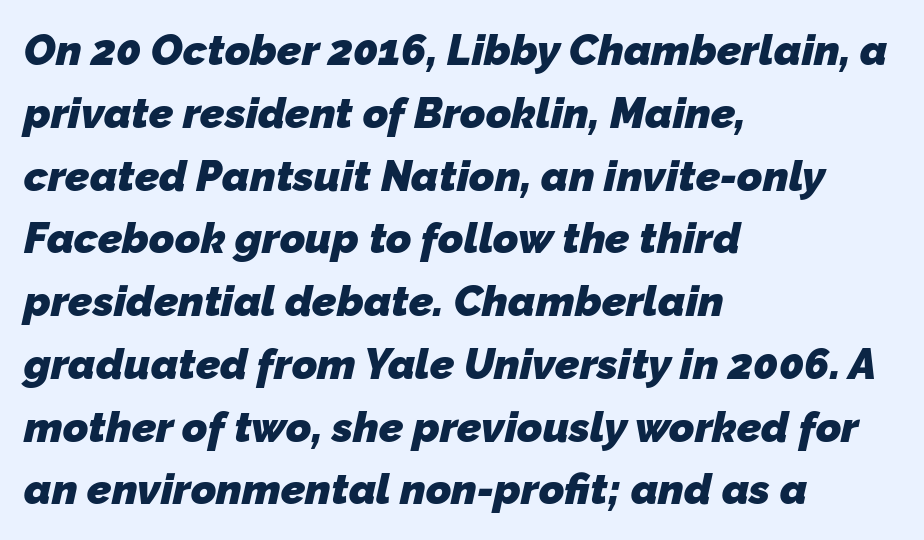
Q: Is the text bold? A: Yes.
Q: Is the typeface a serif or a sans-serif typeface? A: Sans-serif.
Q: Is the text underlined? A: No.
Q: How is the paragraph aligned? A: Left-aligned.
Q: Is the spacing between letters normal or unusually wide? A: Normal.
Q: Is the spacing between lines tight, normal or loose? A: Normal.
Q: Width (condensed, normal, or wide)? A: Normal.
Q: Stroke contrast? A: Low.
Q: x-height? A: Medium.
Q: Monospaced? A: No.
